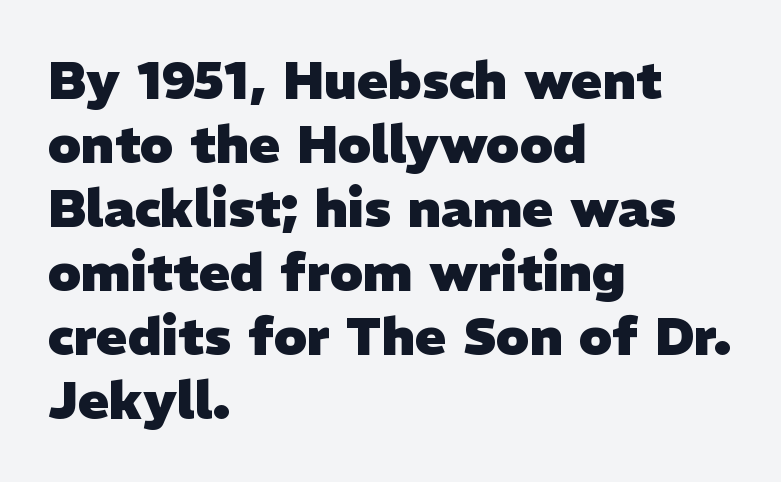
{"serif": "no", "bold": "yes", "weight": "heavy", "width": "normal", "stroke_contrast": "low", "x_height": "medium", "monospaced": "no", "underline": "no", "align": "left", "line_spacing_ratio": 1.23, "letter_spacing": "normal", "letter_spacing_em": 0.0, "glyph_px": 52}
